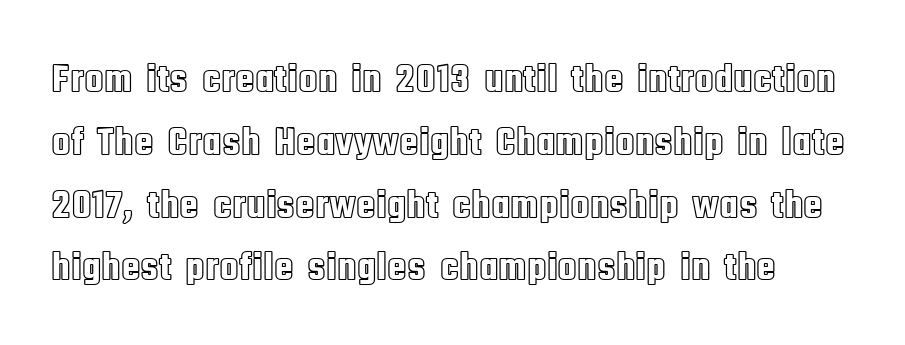
The image shows 40 px condensed type, upright; set normal line spacing (1.57x), normal letter spacing, not underlined; a large x-height.
